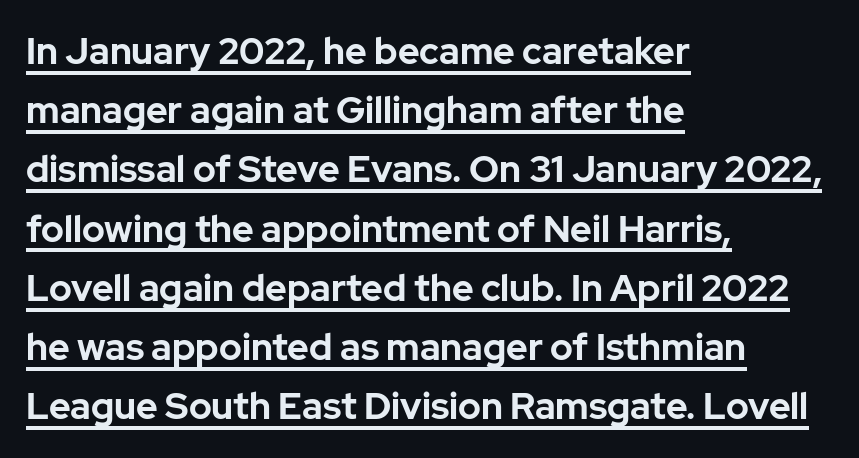
Q: Is the text bold? A: Yes.
Q: Is the text italic (slanted)? A: No, it is upright.
Q: Is the typeface a serif or a sans-serif typeface? A: Sans-serif.
Q: Is the text underlined? A: Yes.
Q: How is the paragraph aligned? A: Left-aligned.
Q: Is the spacing between letters normal or unusually wide? A: Normal.
Q: Is the spacing between lines tight, normal or loose? A: Normal.
Q: Width (condensed, normal, or wide)? A: Normal.
Q: Stroke contrast? A: Low.
Q: x-height? A: Medium.
Q: Monospaced? A: No.
